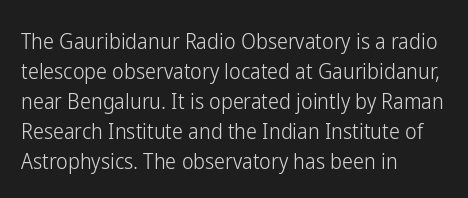
Reading down the column, the eye jumps a familiar distance to each next line. Left-aligned paragraph, ragged on the right. Check under the words: just untouched page. Nope, not italic — everything's standing straight.
